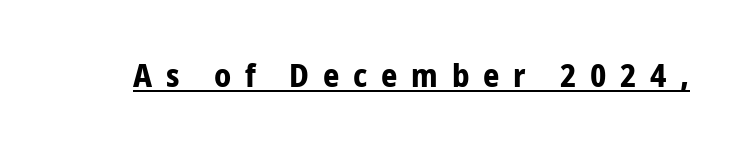
Short note: letters widely spaced. Font category for this specimen: sans-serif. You can tell it's not italic because the verticals are truly vertical. The letters advance in unequal steps, a hallmark of proportional type. Weight check: bold — yes, fully.
